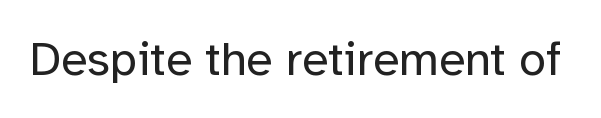
Observe the absence of serifs on each vertical stroke in this sample. The passage shown has conventional tracking throughout. Every character sits straight up, as roman type does. No letter is thick-stroked: the sample isn't bold. Think of a printed novel: that variable character pitch is what you see here. The area under the type is left untouched.
